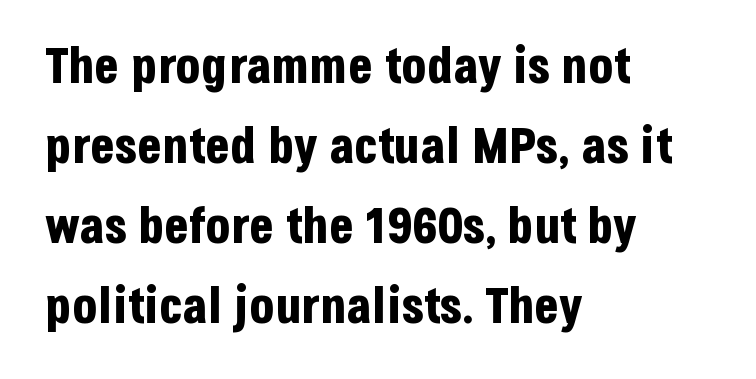
The image shows 51 px bold, condensed sans-serif type, upright; set left-aligned, normal line spacing (1.57x), normal letter spacing, not underlined; low stroke contrast and a large x-height.
